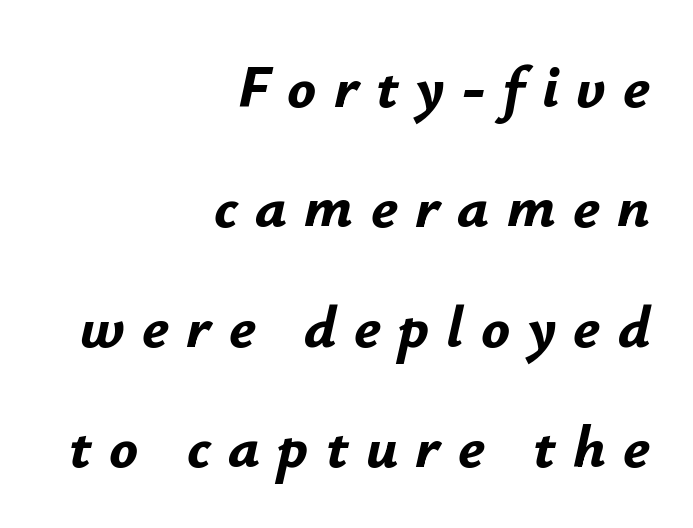
Q: Is the text bold? A: Yes.
Q: Is the text italic (slanted)? A: Yes, it leans right by about 12 degrees.
Q: Is the text underlined? A: No.
Q: How is the paragraph aligned? A: Right-aligned.
Q: Is the spacing between letters normal or unusually wide? A: Unusually wide.
Q: Is the spacing between lines tight, normal or loose? A: Loose.
Q: Width (condensed, normal, or wide)? A: Normal.
Q: Stroke contrast? A: Low.
Q: x-height? A: Small.
Q: Monospaced? A: No.
